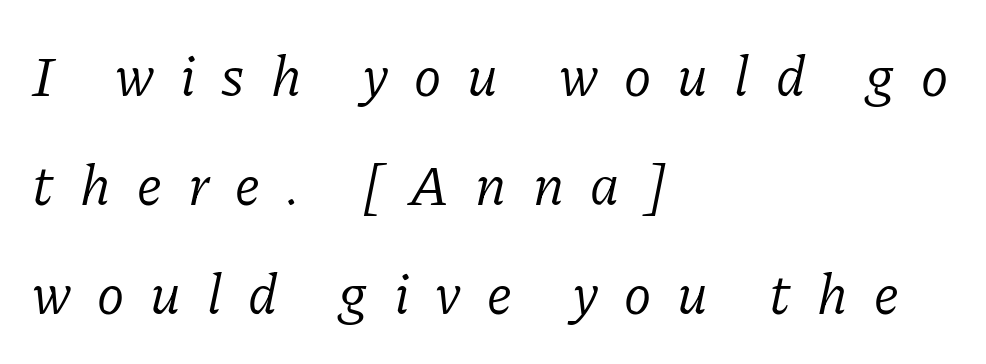
Q: Is the text bold? A: No.
Q: Is the text italic (slanted)? A: Yes, it leans right by about 11 degrees.
Q: Is the typeface a serif or a sans-serif typeface? A: Serif.
Q: Is the text underlined? A: No.
Q: How is the paragraph aligned? A: Left-aligned.
Q: Is the spacing between letters normal or unusually wide? A: Unusually wide.
Q: Is the spacing between lines tight, normal or loose? A: Loose.
Q: Width (condensed, normal, or wide)? A: Normal.
Q: Stroke contrast? A: Low.
Q: x-height? A: Medium.
Q: Monospaced? A: No.
